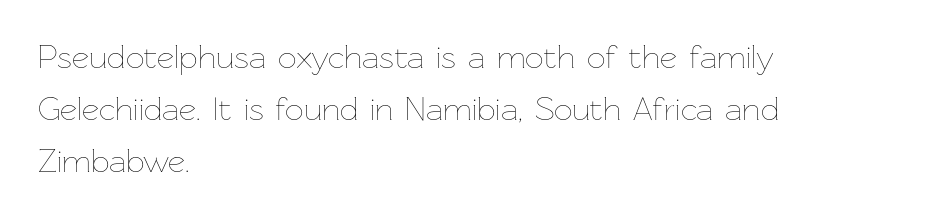
The image shows 33 px thin type, upright; set left-aligned, normal line spacing (1.57x), normal letter spacing, not underlined; low stroke contrast and a medium x-height.
